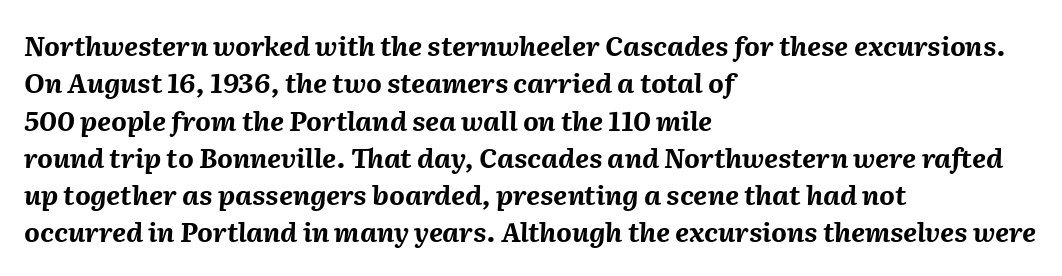
The image shows 27 px bold type, italic (leaning right); set left-aligned, normal line spacing (1.38x), normal letter spacing, not underlined.
